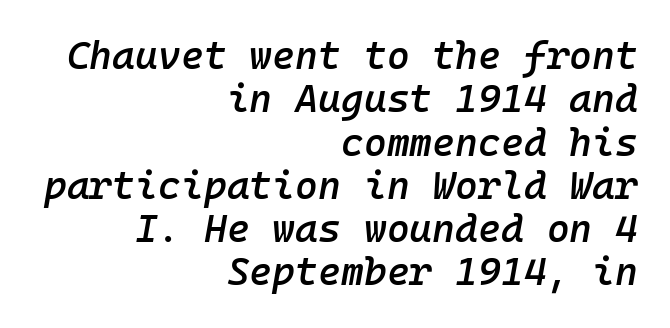
Spacing verdict: monospaced, one width for all characters. The gap between lines stays unmarked. It's the slanting kind of type. Quick note: interline space is minimal. Weight check: semibold — heavier than regular, not quite bold.
